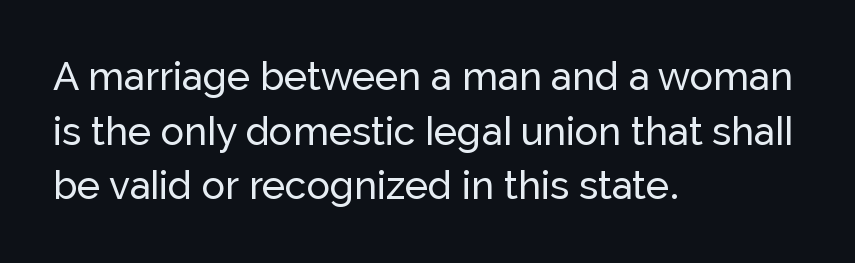
{"serif": "no", "italic": "no", "width": "normal", "stroke_contrast": "low", "x_height": "medium", "monospaced": "no", "underline": "no", "align": "left", "line_spacing": "normal", "line_spacing_ratio": 1.4, "letter_spacing": "normal", "letter_spacing_em": 0.0, "glyph_px": 39}
